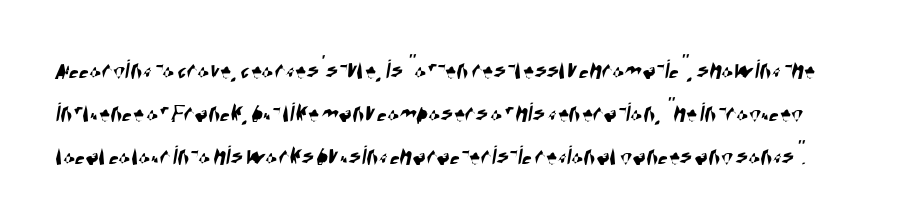
{"serif": "no", "width": "condensed", "stroke_contrast": "high", "x_height": "large", "monospaced": "no", "underline": "no", "line_spacing": "normal", "line_spacing_ratio": 1.54, "letter_spacing": "normal", "letter_spacing_em": 0.0, "glyph_px": 28}
